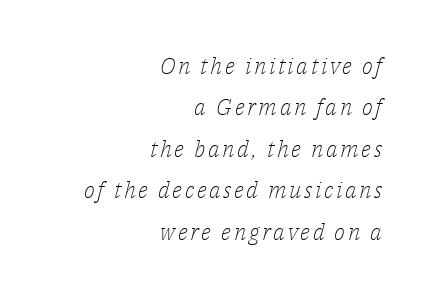
Q: Is the text bold? A: No.
Q: Is the text italic (slanted)? A: Yes, it leans right by about 14 degrees.
Q: Is the text underlined? A: No.
Q: How is the paragraph aligned? A: Right-aligned.
